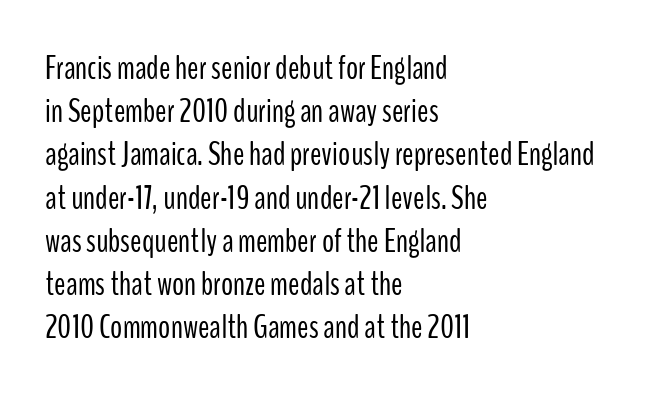
Q: Is the text bold? A: No.
Q: Is the text italic (slanted)? A: No, it is upright.
Q: Is the typeface a serif or a sans-serif typeface? A: Sans-serif.
Q: Is the text underlined? A: No.
Q: How is the paragraph aligned? A: Left-aligned.
Q: Is the spacing between letters normal or unusually wide? A: Normal.
Q: Is the spacing between lines tight, normal or loose? A: Normal.
Q: Width (condensed, normal, or wide)? A: Condensed.
Q: Stroke contrast? A: Low.
Q: x-height? A: Medium.
Q: Monospaced? A: No.
